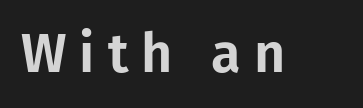
Note: no serifs on the glyphs. Anything drawn beneath the words? Only blank space. These lines are rendered in a variable-pitch font. There is plenty of visible air inserted between adjacent glyphs. Every stem runs plumb, perpendicular to the baseline.
